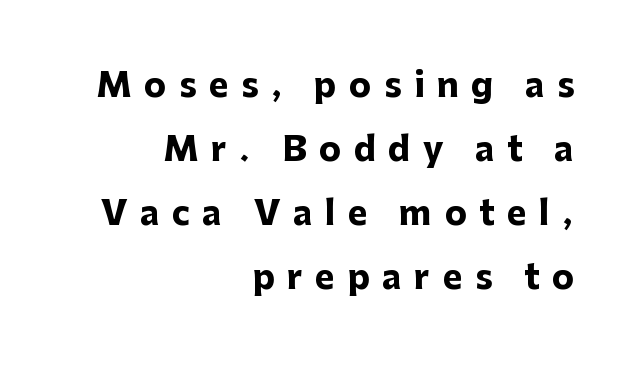
The image shows 33 px heavy sans-serif type, upright; set right-aligned, loose line spacing (1.94x), unusually wide letter spacing (+0.38 em), not underlined; low stroke contrast and a medium x-height.
